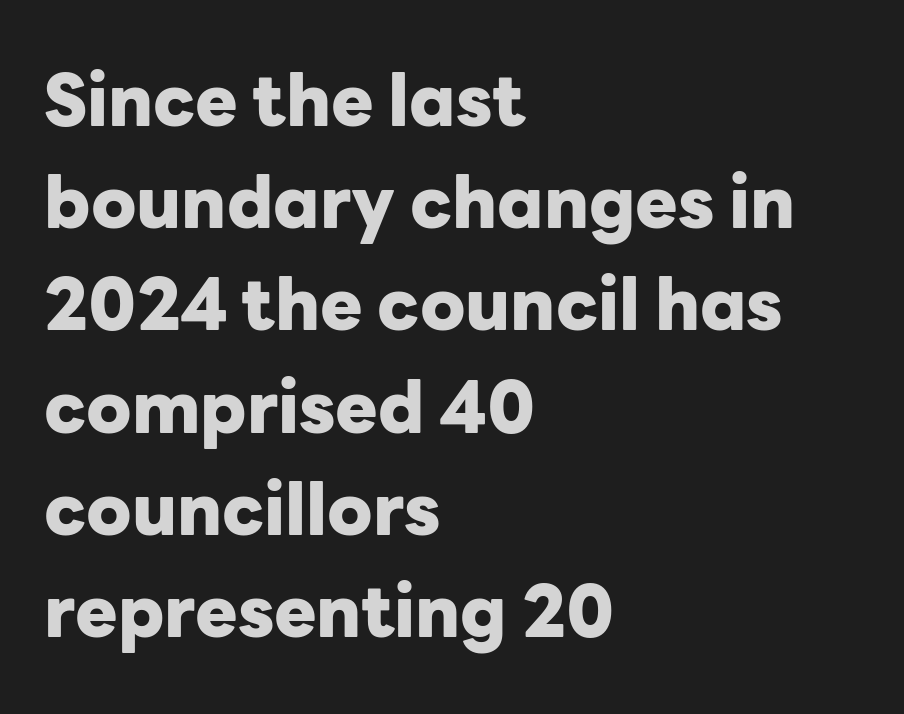
The image shows 71 px heavy sans-serif type, upright; set left-aligned, normal line spacing (1.44x), normal letter spacing, not underlined; low stroke contrast and a medium x-height.
